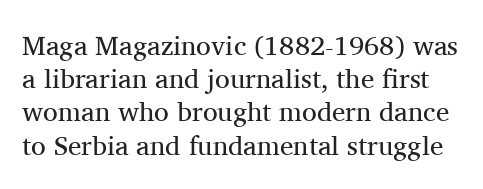
{"italic": "no", "bold": "no", "underline": "no", "line_spacing_ratio": 1.23, "letter_spacing": "normal", "letter_spacing_em": 0.0, "glyph_px": 27}
